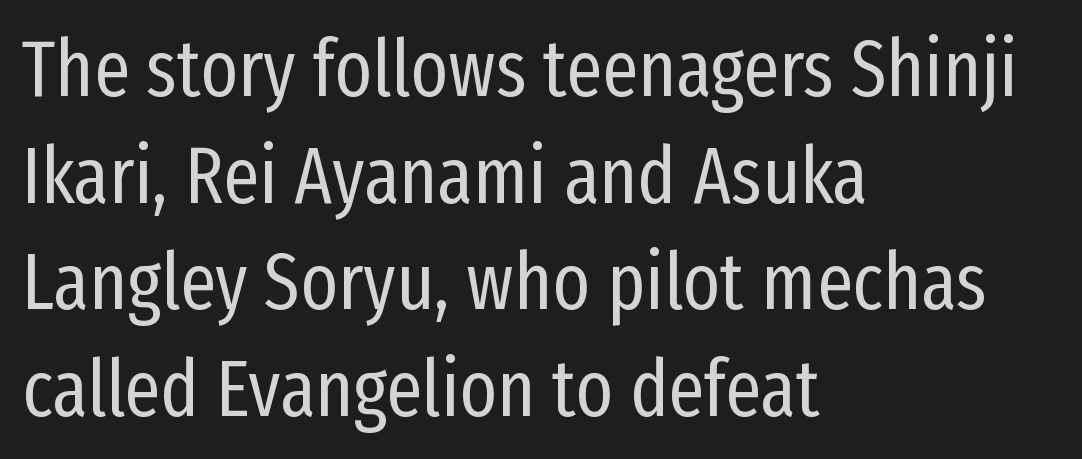
Q: Is the text bold? A: No.
Q: Is the text italic (slanted)? A: No, it is upright.
Q: Is the typeface a serif or a sans-serif typeface? A: Sans-serif.
Q: Is the text underlined? A: No.
Q: How is the paragraph aligned? A: Left-aligned.
Q: Is the spacing between letters normal or unusually wide? A: Normal.
Q: Is the spacing between lines tight, normal or loose? A: Normal.
Q: Width (condensed, normal, or wide)? A: Condensed.
Q: Stroke contrast? A: Low.
Q: x-height? A: Medium.
Q: Monospaced? A: No.
